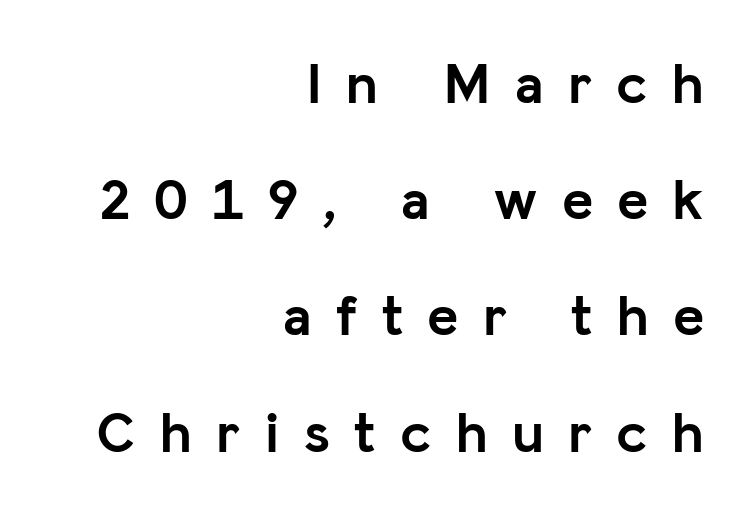
Interline gaps are noticeably wide in this sample. This is roman type, the default non-slanted kind. Words appear elongated and porous because spacing is wide. The letters advance in unequal steps, a hallmark of proportional type. A flush-right, rag-left setting is used for this passage. Examine the stroke ends and you'll find no serifs.
